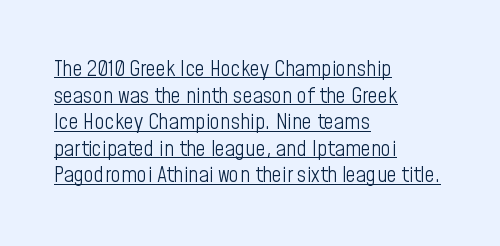
Q: Is the text bold? A: No.
Q: Is the text italic (slanted)? A: No, it is upright.
Q: Is the text underlined? A: Yes.
Q: How is the paragraph aligned? A: Left-aligned.
Q: Is the spacing between letters normal or unusually wide? A: Normal.
